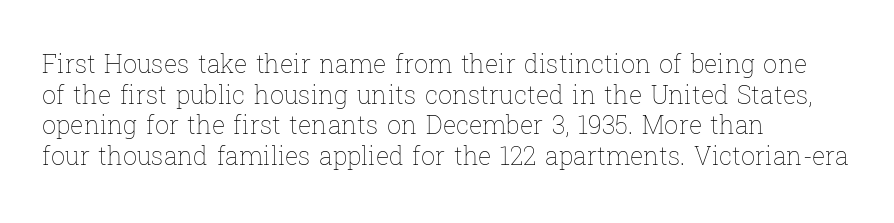
Q: Is the text bold? A: No.
Q: Is the text italic (slanted)? A: No, it is upright.
Q: Is the text underlined? A: No.
Q: How is the paragraph aligned? A: Left-aligned.
Q: Is the spacing between letters normal or unusually wide? A: Normal.
